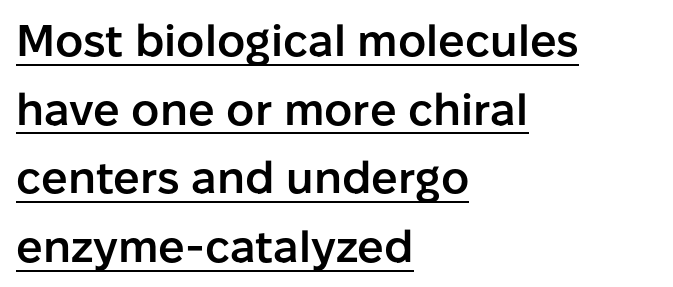
Nothing unusual about the tracking: characters are spaced as the font intends. Serifs: no, the terminals of the letterforms are clean. A roman cut, with each character standing at attention. Notice how descenders clear the ascenders below comfortably — that's standard leading.
